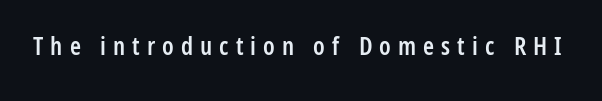
Q: Is the text bold? A: Semi-bold.
Q: Is the text italic (slanted)? A: No, it is upright.
Q: Is the text underlined? A: No.
Q: Is the spacing between letters normal or unusually wide? A: Unusually wide.
